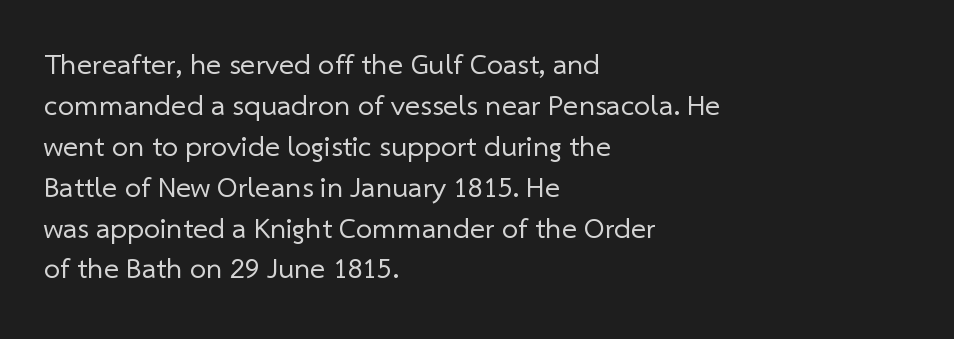
The image shows 29 px regular-weight sans-serif type; set left-aligned, normal line spacing (1.41x), normal letter spacing, not underlined; low stroke contrast and a medium x-height.
